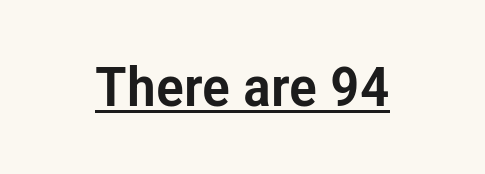
Q: Is the text italic (slanted)? A: No, it is upright.
Q: Is the typeface a serif or a sans-serif typeface? A: Sans-serif.
Q: Is the text underlined? A: Yes.
Q: Is the spacing between letters normal or unusually wide? A: Normal.
Q: Width (condensed, normal, or wide)? A: Condensed.
Q: Stroke contrast? A: Low.
Q: x-height? A: Medium.
Q: Monospaced? A: No.
